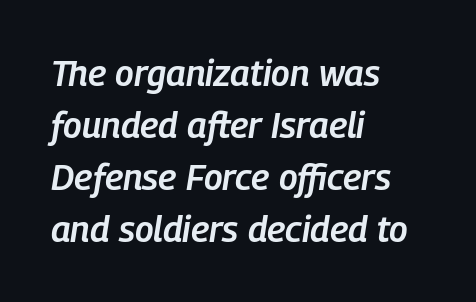
Q: Is the text bold? A: Semi-bold.
Q: Is the text italic (slanted)? A: Yes, it leans right by about 9 degrees.
Q: Is the text underlined? A: No.
Q: How is the paragraph aligned? A: Left-aligned.
Q: Is the spacing between letters normal or unusually wide? A: Normal.
Q: Is the spacing between lines tight, normal or loose? A: Normal.
Q: Width (condensed, normal, or wide)? A: Condensed.
Q: Stroke contrast? A: Low.
Q: x-height? A: Medium.
Q: Monospaced? A: No.
